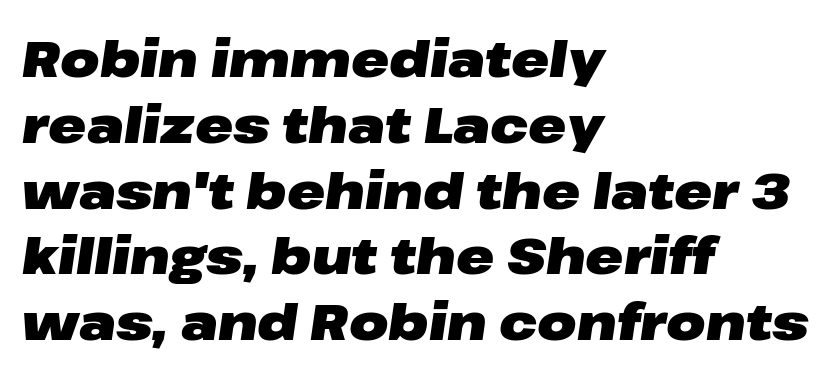
These lines were composed using italics. Proportional: the letters do not fall into vertical columns. Any mark beneath the type? The region is blank. Typographic density is high because the face is bold. Reading down the column, the eye jumps a familiar distance to each next line.
